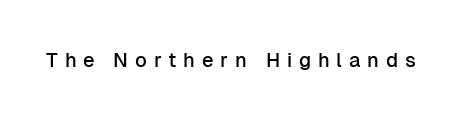
Q: Is the text italic (slanted)? A: No, it is upright.
Q: Is the text underlined? A: No.
Q: Is the spacing between letters normal or unusually wide? A: Unusually wide.
